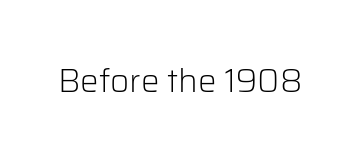
The glyphs in this specimen are sans serif. The cut favours lightness, reaching ordinary text weight at its darkest. Is this a fixed-width face? No — the glyphs have proportional, varying widths. Every stem runs plumb, perpendicular to the baseline. Rule under the text: the space is simply empty.
